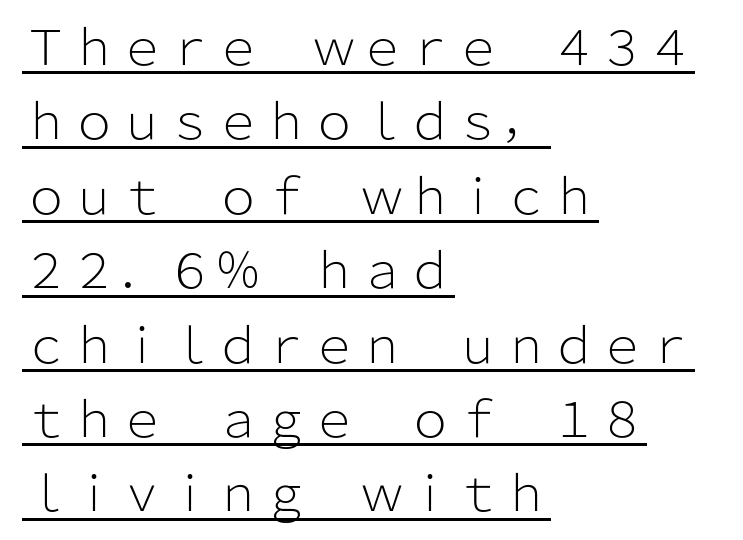
Q: Is the text bold? A: No.
Q: Is the text italic (slanted)? A: No, it is upright.
Q: Is the typeface a serif or a sans-serif typeface? A: Sans-serif.
Q: Is the text underlined? A: Yes.
Q: How is the paragraph aligned? A: Left-aligned.
Q: Is the spacing between letters normal or unusually wide? A: Normal.
Q: Is the spacing between lines tight, normal or loose? A: Normal.
Q: Width (condensed, normal, or wide)? A: Normal.
Q: Stroke contrast? A: Low.
Q: x-height? A: Medium.
Q: Monospaced? A: No.
